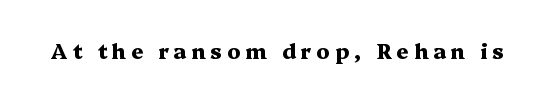
{"italic": "no", "bold": "yes", "underline": "no", "letter_spacing": "wide", "letter_spacing_em": 0.23, "glyph_px": 21}
